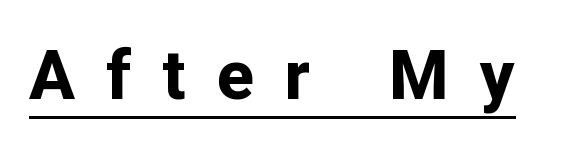
Q: Is the text bold? A: Yes.
Q: Is the text italic (slanted)? A: No, it is upright.
Q: Is the typeface a serif or a sans-serif typeface? A: Sans-serif.
Q: Is the text underlined? A: Yes.
Q: Is the spacing between letters normal or unusually wide? A: Unusually wide.
Q: Width (condensed, normal, or wide)? A: Normal.
Q: Stroke contrast? A: Low.
Q: x-height? A: Medium.
Q: Monospaced? A: No.
